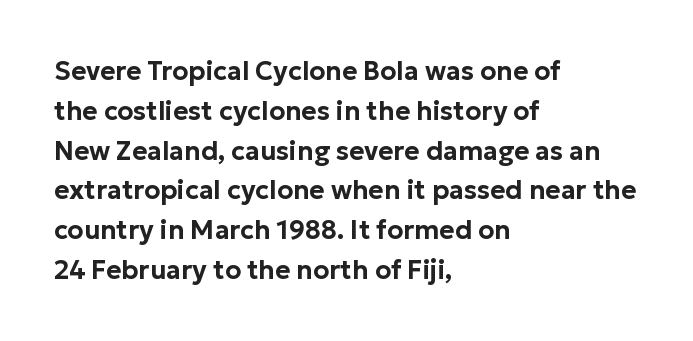
How would I describe the line gaps? Plain and ordinary. Does extra space separate the letters? No, they use regular spacing. These lines stack with their left ends in a neat column. Underlining? Definitely not there. Quick note: not italic, upright.
